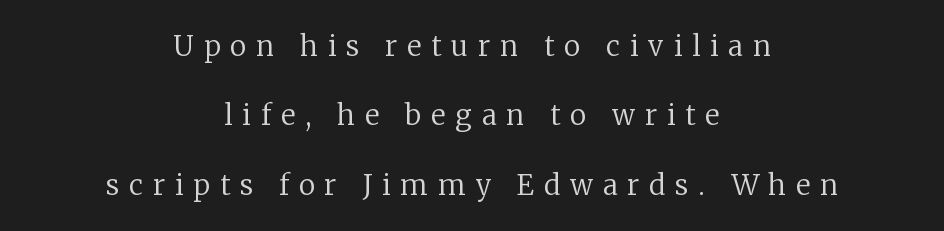
The image shows 28 px regular-weight serif type, upright; set centered, loose line spacing (2.48x), unusually wide letter spacing (+0.35 em), not underlined; low stroke contrast and a medium x-height.
